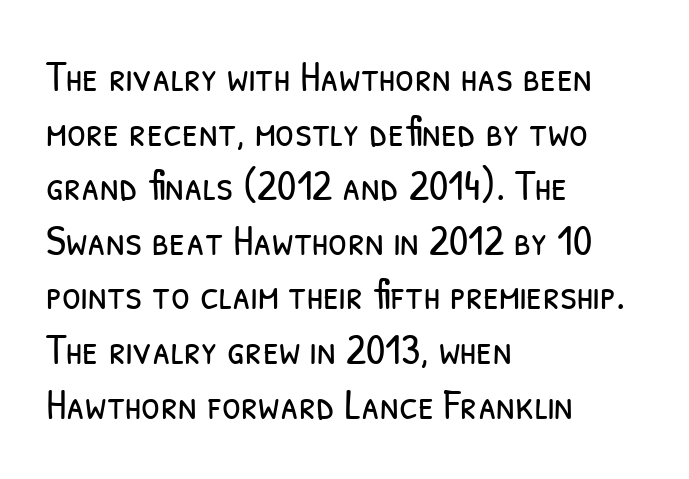
The image shows 43 px light, condensed sans-serif type; set left-aligned, normal line spacing (1.27x), normal letter spacing, not underlined; low stroke contrast and a medium x-height.
